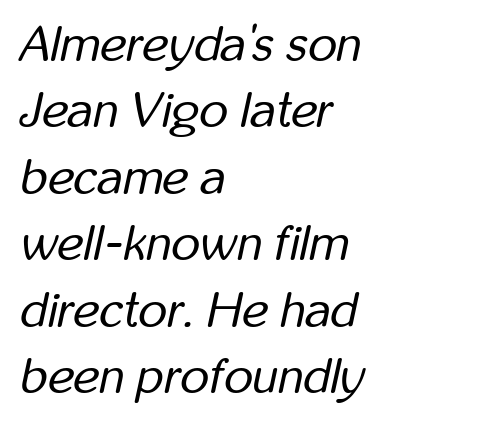
Weight: not bold — regular or lighter. The space beneath each line is pristine and unruled. What stands out about the letter spacing? Nothing — it is the standard amount. Looking at the ascenders, they clearly lean. This block has exactly the height ordinary leading produces. The typesetter chose a ragged-right arrangement here.
